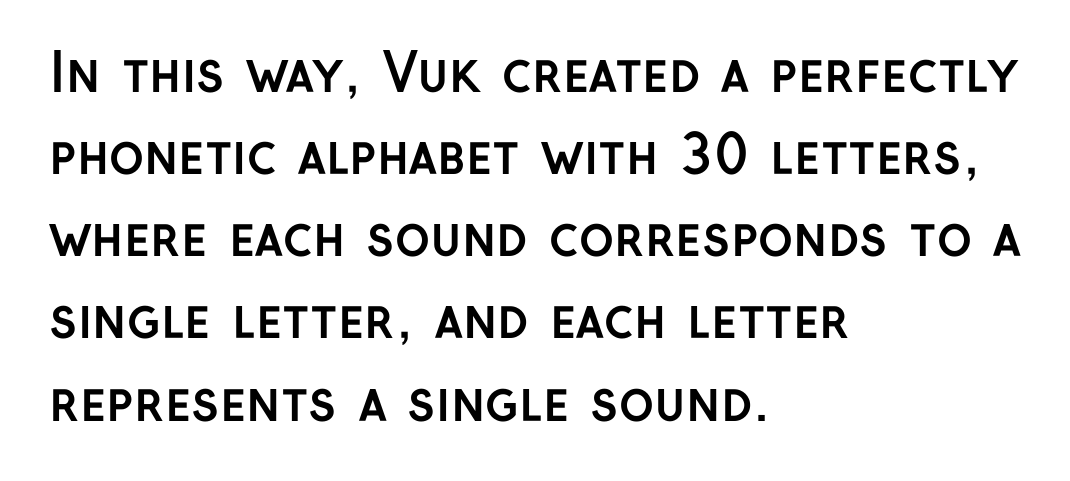
The image shows 53 px semibold sans-serif type, upright; set left-aligned, normal line spacing (1.55x), normal letter spacing, not underlined; low stroke contrast and a medium x-height.
